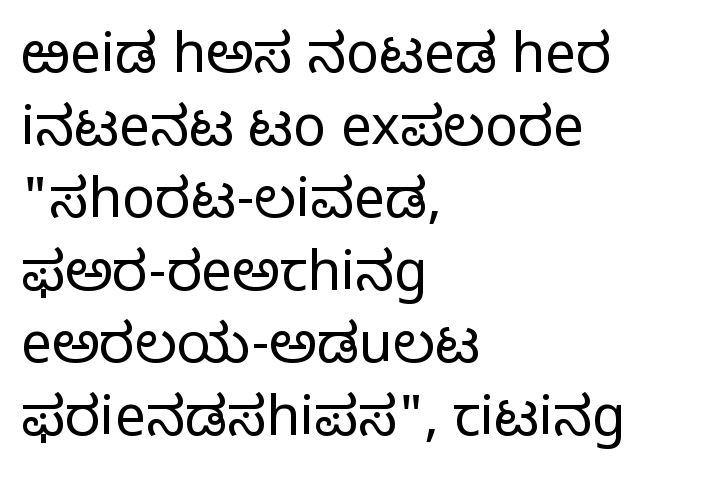
The image shows 55 px light sans-serif type, upright; set left-aligned, normal line spacing (1.32x), normal letter spacing, not underlined; low stroke contrast and a medium x-height.
